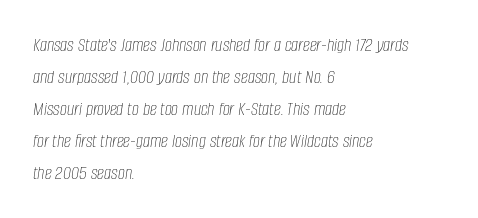
Weight: regular or lighter. Left-aligned paragraph, ragged on the right. How would I describe the line gaps? Plain and ordinary. The strip under each line holds only bare page. Rendered with sloped, italic letterforms.
